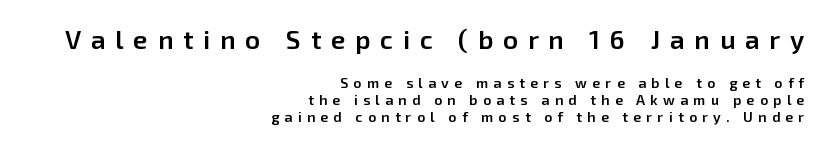
Summary of weight: moderately heavy, a semibold. The gap between lines stays unmarked. You get the large type first, then a drop to smaller type. Short and long lines alike share a common ending point at right.
